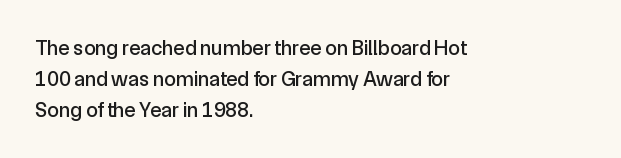
Q: Is the text italic (slanted)? A: No, it is upright.
Q: Is the text underlined? A: No.
Q: How is the paragraph aligned? A: Left-aligned.
Q: Is the spacing between letters normal or unusually wide? A: Normal.
Q: Is the spacing between lines tight, normal or loose? A: Normal.
